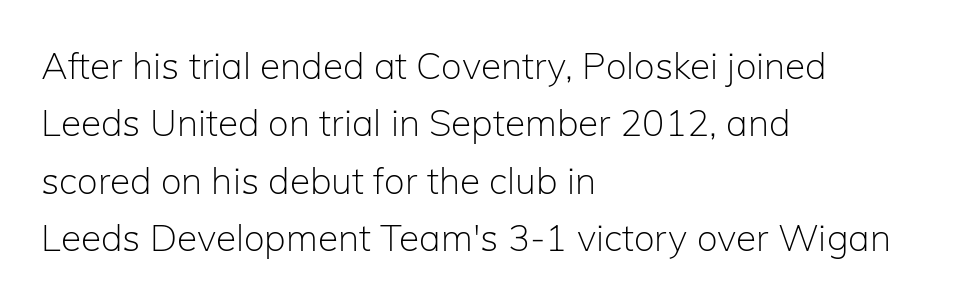
{"serif": "no", "italic": "no", "bold": "no", "weight": "light", "width": "normal", "stroke_contrast": "low", "x_height": "medium", "monospaced": "no", "underline": "no", "align": "left", "line_spacing": "normal", "line_spacing_ratio": 1.55, "letter_spacing": "normal", "letter_spacing_em": 0.0, "glyph_px": 37}
